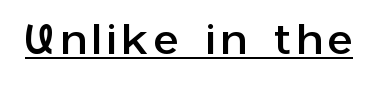
The glyphs are accompanied by a horizontal stroke just below them. You could not count columns in this text — the font is proportionally spaced. The letters stand upright; this is a roman face. The passage shown is typeset with a sans-serif family.
